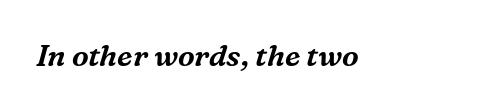
The image shows 30 px serif type, italic (leaning right); set normal letter spacing, not underlined; medium stroke contrast and a medium x-height.
